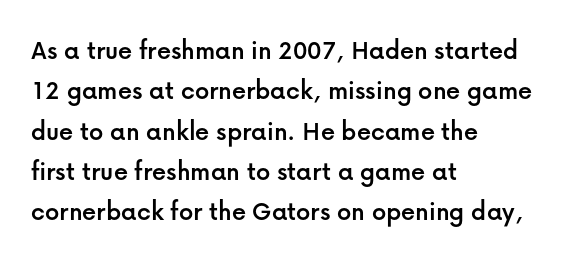
Characters remain perfectly vertical along every line. Varying glyph widths throughout — classic text-font behaviour. The face used here is a sans, in the tradition of grotesques and geometrics. Which margin do the lines hug? The left one — the right edge is uneven. Whoever set this chose a conventional vertical rhythm.
